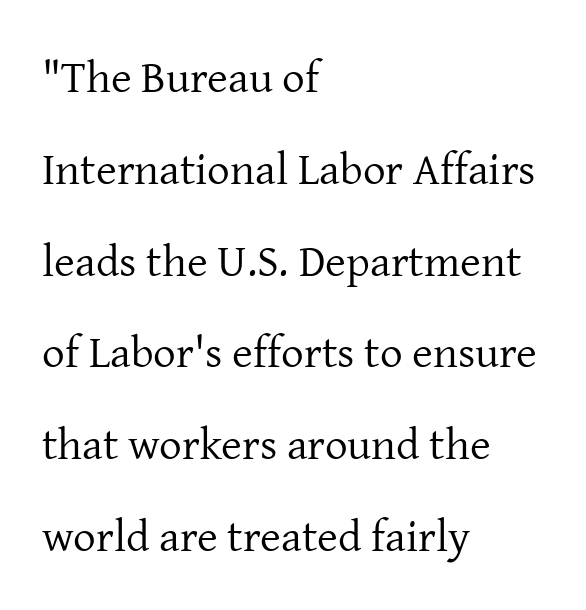
A typesetter would call this proportional, since set widths differ per character. Horizontal bands of white between lines are thick stripes. These lines are composed in type with serifs. Underline: absent.
